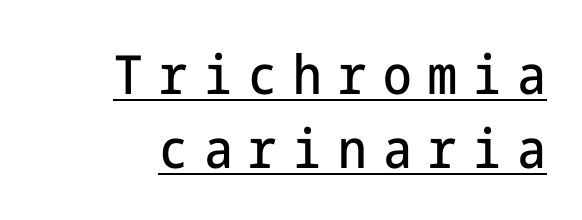
Q: Is the text italic (slanted)? A: No, it is upright.
Q: Is the typeface a serif or a sans-serif typeface? A: Sans-serif.
Q: Is the text underlined? A: Yes.
Q: How is the paragraph aligned? A: Right-aligned.
Q: Is the spacing between letters normal or unusually wide? A: Unusually wide.
Q: Is the spacing between lines tight, normal or loose? A: Normal.
Q: Width (condensed, normal, or wide)? A: Condensed.
Q: Stroke contrast? A: Low.
Q: x-height? A: Medium.
